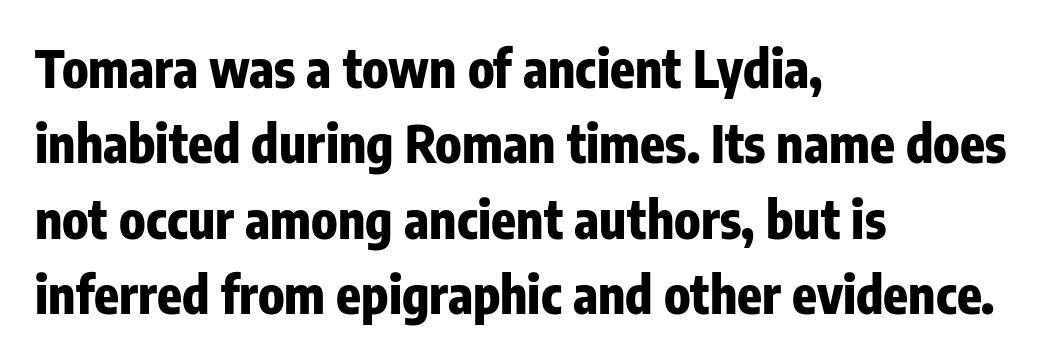
Any mark beneath the type? The region is blank. You could call the tracking neutral — neither tight nor loose. The lines in this sample share a left origin and differ only in where they stop. Classification — sans serif. Nope, not italic — everything's standing straight.
